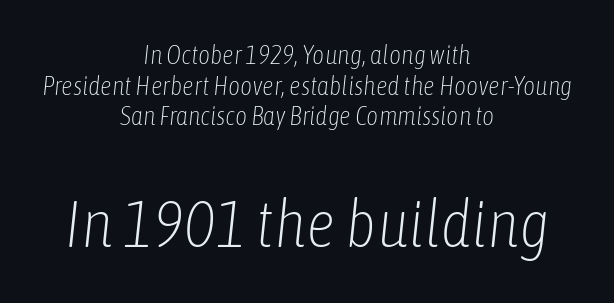
The space directly below the letters is spotless. Vertical stems look standard width or narrower in stroke. Character widths vary here, with narrow letters taking less room than wide ones. Spacing between characters is what you'd get straight out of the box. Reading top to bottom, the characters get bigger at the block break.
